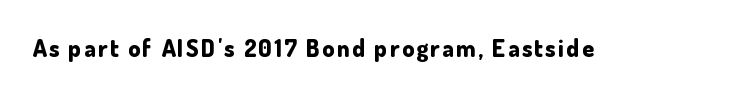
Q: Is the text bold? A: Yes.
Q: Is the text italic (slanted)? A: No, it is upright.
Q: Is the text underlined? A: No.
